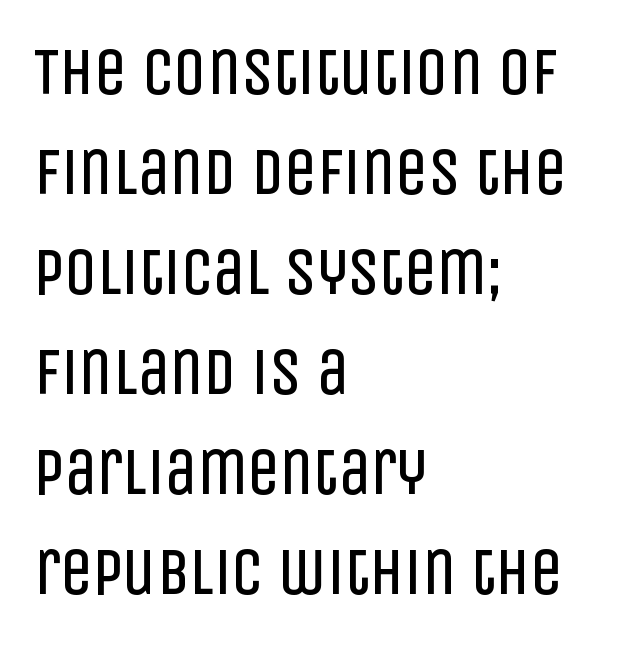
Unlike a traditional serif, this face leaves its strokes unadorned. Do the characters align in a grid? No, the font is proportional. Reading down the block, your eye returns to a fixed left position each line. The lettering holds an erect, upright posture throughout. How would I describe the line gaps? Plain and ordinary.
